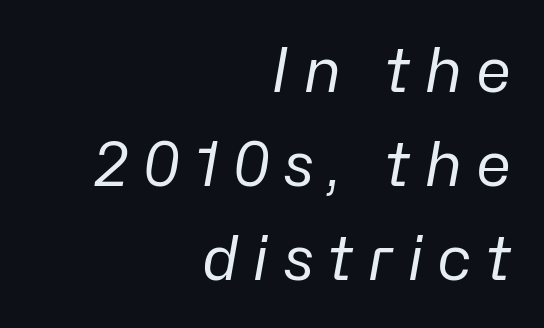
{"italic": "yes", "lean": "right", "slant_degrees": 10, "bold": "no", "weight": "regular", "width": "normal", "stroke_contrast": "low", "x_height": "medium", "monospaced": "no", "underline": "no", "align": "right", "line_spacing": "normal", "line_spacing_ratio": 1.54, "letter_spacing": "wide", "letter_spacing_em": 0.22, "glyph_px": 61}
